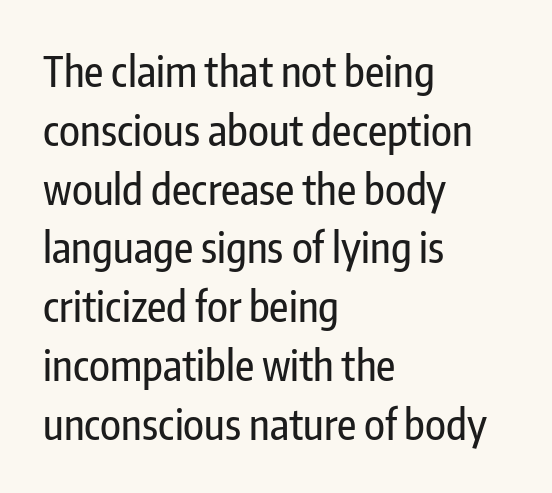
{"serif": "no", "italic": "no", "width": "condensed", "stroke_contrast": "low", "x_height": "medium", "monospaced": "no", "underline": "no", "align": "left", "line_spacing": "normal", "line_spacing_ratio": 1.4, "letter_spacing": "normal", "letter_spacing_em": 0.0, "glyph_px": 42}
